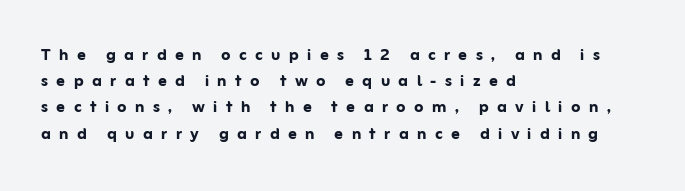
Q: Is the text bold? A: Yes.
Q: Is the text italic (slanted)? A: No, it is upright.
Q: Is the text underlined? A: No.
Q: How is the paragraph aligned? A: Left-aligned.
Q: Is the spacing between letters normal or unusually wide? A: Unusually wide.
Q: Is the spacing between lines tight, normal or loose? A: Normal.
